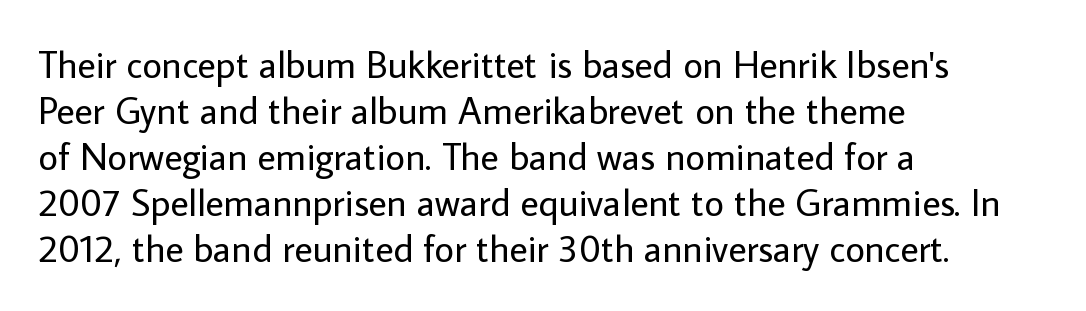
Q: Is the text bold? A: No.
Q: Is the text italic (slanted)? A: No, it is upright.
Q: Is the typeface a serif or a sans-serif typeface? A: Sans-serif.
Q: Is the text underlined? A: No.
Q: How is the paragraph aligned? A: Left-aligned.
Q: Is the spacing between letters normal or unusually wide? A: Normal.
Q: Width (condensed, normal, or wide)? A: Normal.
Q: Stroke contrast? A: Low.
Q: x-height? A: Medium.
Q: Monospaced? A: No.
